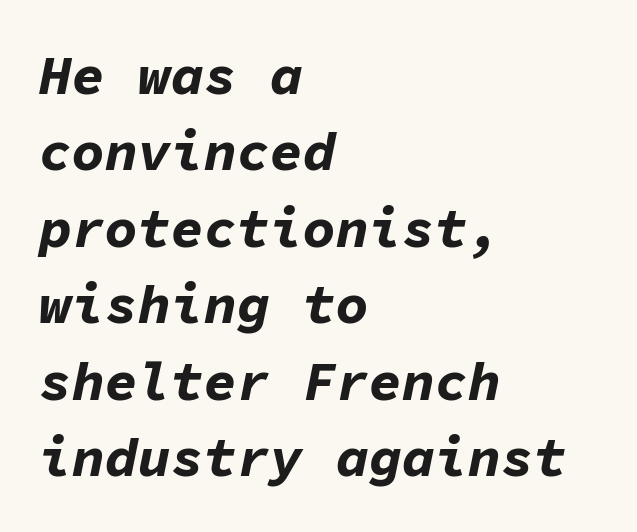
Q: Is the text bold? A: Yes.
Q: Is the text italic (slanted)? A: Yes, it leans right by about 11 degrees.
Q: Is the text underlined? A: No.
Q: How is the paragraph aligned? A: Left-aligned.
Q: Is the spacing between letters normal or unusually wide? A: Normal.
Q: Is the spacing between lines tight, normal or loose? A: Normal.
Q: Width (condensed, normal, or wide)? A: Normal.
Q: Stroke contrast? A: Low.
Q: x-height? A: Medium.
Q: Monospaced? A: Yes.
